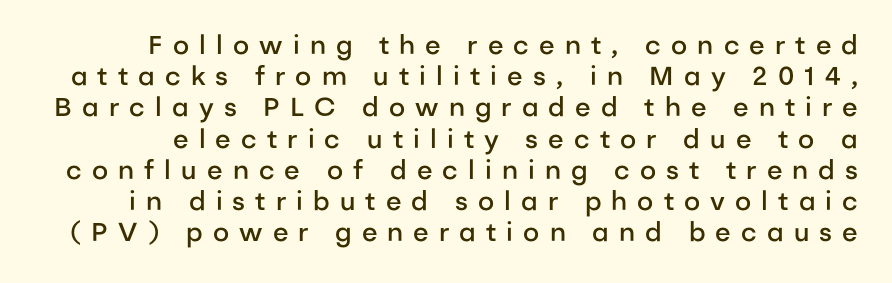
Q: Is the text bold? A: Semi-bold.
Q: Is the text italic (slanted)? A: No, it is upright.
Q: Is the text underlined? A: No.
Q: Is the spacing between letters normal or unusually wide? A: Unusually wide.
